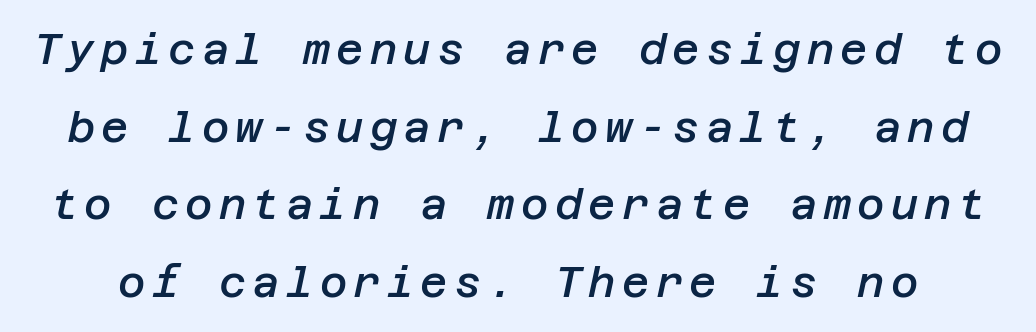
The space directly below the letters is spotless. This sample uses an oblique cut, with every glyph tilted off the vertical. The passage shown is semibold, sitting just below true bold.
